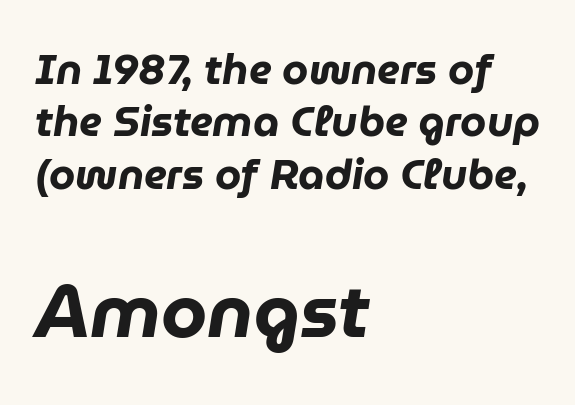
{"italic": "yes", "lean": "right", "slant_degrees": 9, "bold": "yes", "weight": "heavy", "width": "normal", "stroke_contrast": "low", "x_height": "medium", "monospaced": "no", "underline": "no", "align": "left", "line_spacing": "normal", "line_spacing_ratio": 1.25, "letter_spacing": "normal", "letter_spacing_em": 0.0, "larger_block": "second", "size_ratio": 1.76, "glyph_px": 74}
